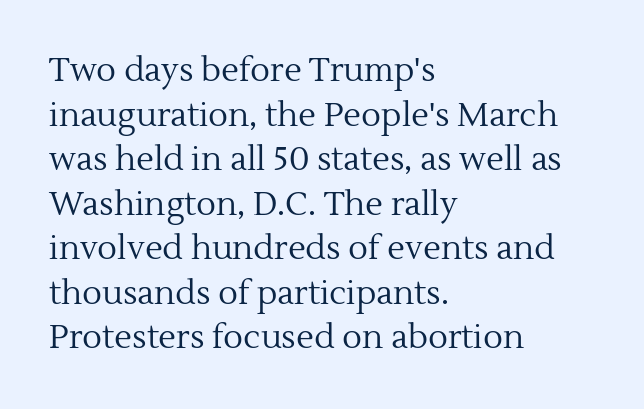
The image shows 33 px regular-weight serif type, upright; set left-aligned, normal line spacing (1.35x), normal letter spacing, not underlined; a medium x-height.
